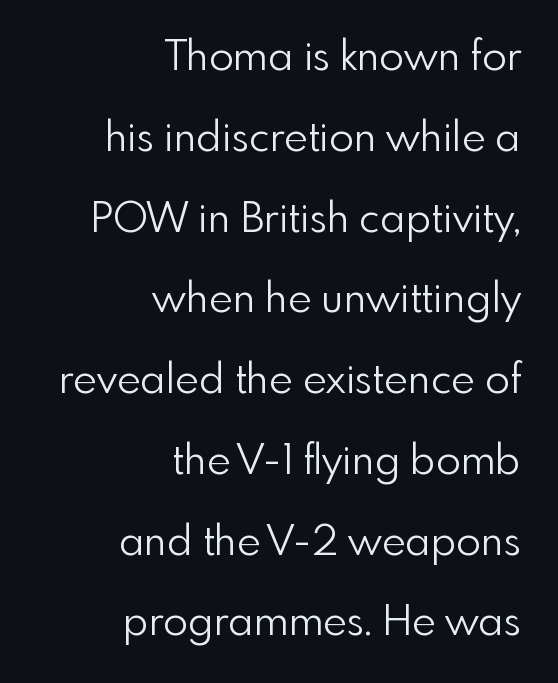
Characters follow at the spacing the type designer built in. No chunkiness to these letters — they're not bold. The lettering holds an erect, upright posture throughout. Is there much room between lines? Yes — plenty of vertical air separates them.
